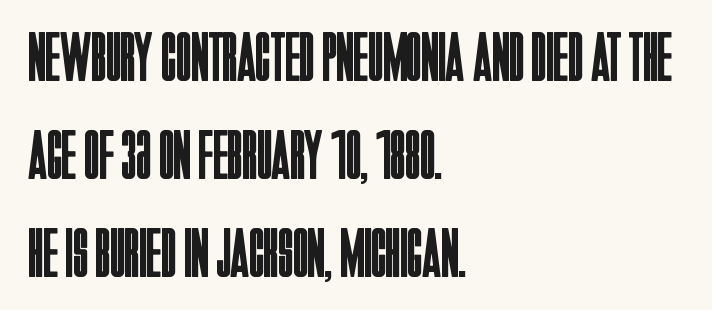
{"serif": "no", "italic": "no", "bold": "no", "weight": "regular", "width": "condensed", "stroke_contrast": "low", "x_height": "large", "monospaced": "no", "underline": "no", "align": "left", "line_spacing": "normal", "line_spacing_ratio": 1.4, "letter_spacing": "normal", "letter_spacing_em": 0.0, "glyph_px": 70}
